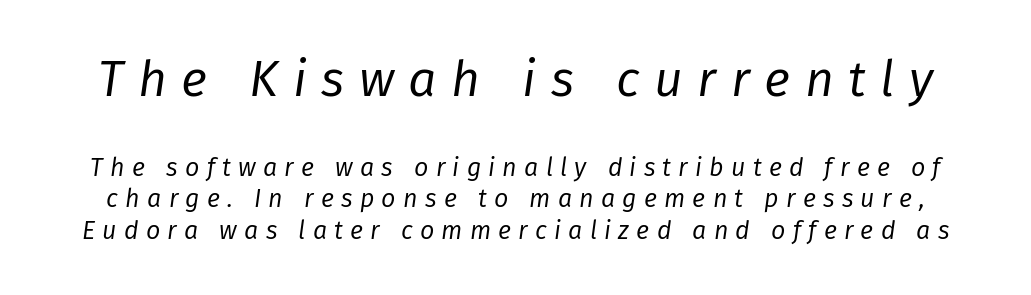
Q: Is the text bold? A: No.
Q: Is the text italic (slanted)? A: Yes, it leans right by about 8 degrees.
Q: Is the text underlined? A: No.
Q: Is the spacing between letters normal or unusually wide? A: Unusually wide.
Q: Is the spacing between lines tight, normal or loose? A: Normal.
Q: Which block of text is set in a larger size, the first (top) or the second (bottom)? A: The first (top) one.
Q: Width (condensed, normal, or wide)? A: Normal.
Q: Stroke contrast? A: Low.
Q: x-height? A: Medium.
Q: Monospaced? A: No.
